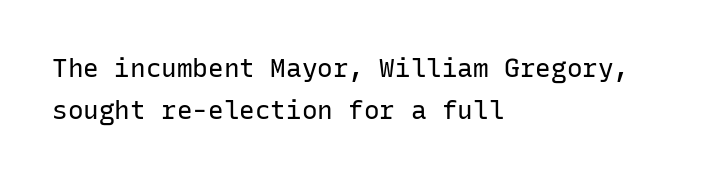
The image shows 26 px text type, upright; set left-aligned, normal line spacing (1.6x), normal letter spacing, not underlined.
